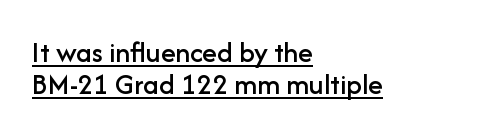
Q: Is the text italic (slanted)? A: No, it is upright.
Q: Is the typeface a serif or a sans-serif typeface? A: Sans-serif.
Q: Is the text underlined? A: Yes.
Q: How is the paragraph aligned? A: Left-aligned.
Q: Is the spacing between letters normal or unusually wide? A: Normal.
Q: Is the spacing between lines tight, normal or loose? A: Tight.
Q: Width (condensed, normal, or wide)? A: Normal.
Q: Stroke contrast? A: Low.
Q: x-height? A: Medium.
Q: Monospaced? A: No.
